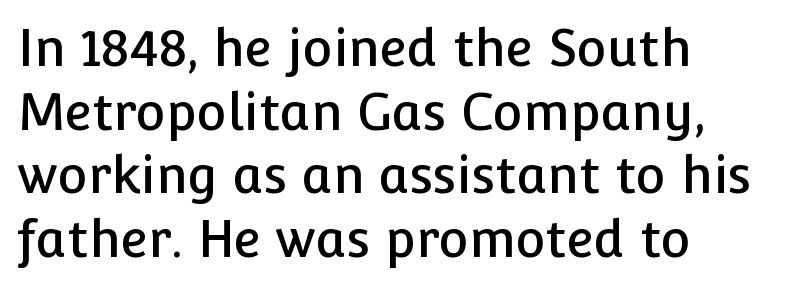
{"serif": "no", "italic": "no", "width": "normal", "stroke_contrast": "low", "x_height": "medium", "monospaced": "no", "underline": "no", "align": "left", "line_spacing": "normal", "line_spacing_ratio": 1.25, "letter_spacing": "normal", "letter_spacing_em": 0.0, "glyph_px": 51}
